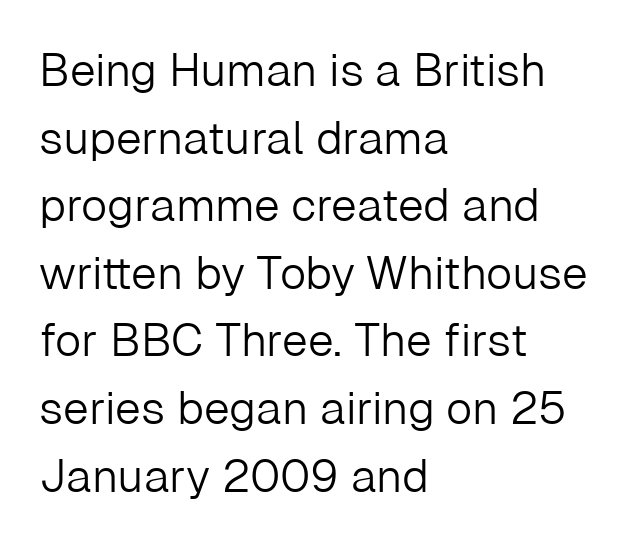
The gaps between neighbouring characters are ordinary and unremarkable. The gap between lines stays unmarked. Nope, not italic — everything's standing straight. A typesetter would label this face a sans. This reads as an unemphasized weight, regular at the heaviest. Baseline-to-baseline distance is the conventional proportion of letter height.
